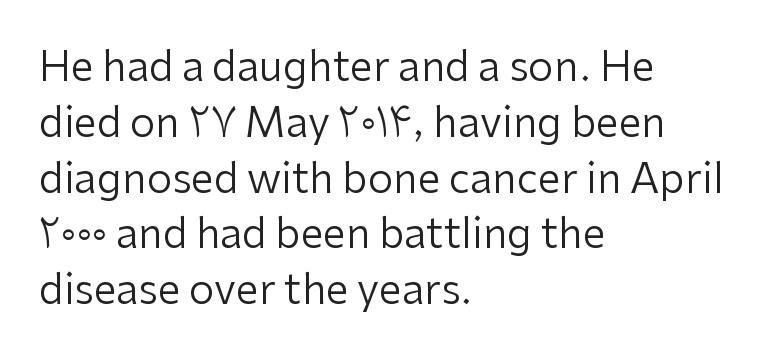
Q: Is the text bold? A: No.
Q: Is the text italic (slanted)? A: No, it is upright.
Q: Is the typeface a serif or a sans-serif typeface? A: Sans-serif.
Q: Is the text underlined? A: No.
Q: How is the paragraph aligned? A: Left-aligned.
Q: Is the spacing between letters normal or unusually wide? A: Normal.
Q: Is the spacing between lines tight, normal or loose? A: Normal.
Q: Width (condensed, normal, or wide)? A: Normal.
Q: Stroke contrast? A: Low.
Q: x-height? A: Medium.
Q: Monospaced? A: No.
